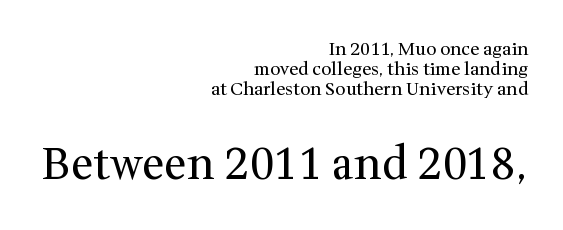
Lines of text with bare space underneath. This is roman type, the default non-slanted kind. Leading: reduced. On a weight scale, this lands at 450 or below.
